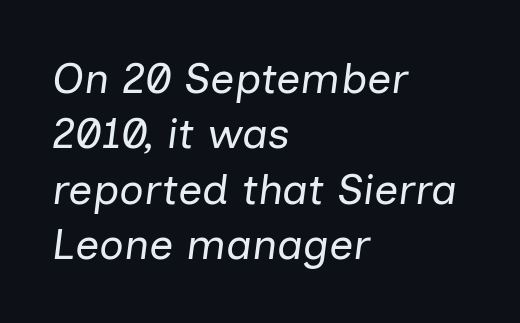
The image shows 43 px regular-weight type, italic (leaning right); set left-aligned, normal line spacing (1.29x), normal letter spacing, not underlined; low stroke contrast and a medium x-height.
